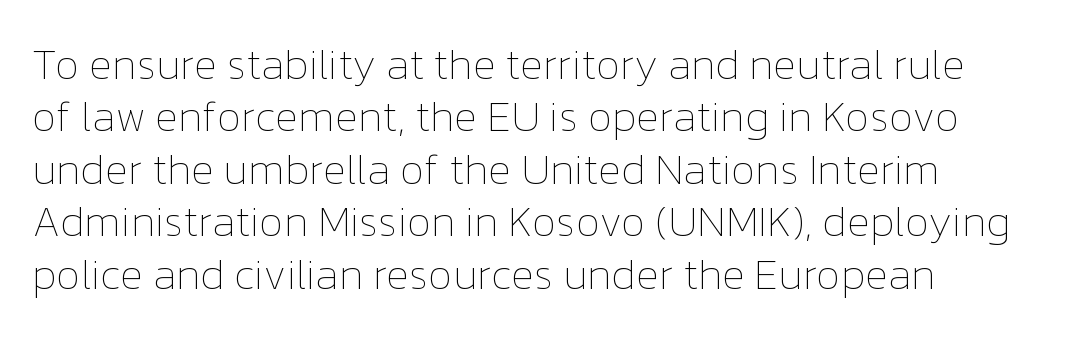
Which margin do the lines hug? The left one — the right edge is uneven. Does the lettering tilt? It doesn't — this is upright. The weight tops out at a normal text grade. The area under the type is left untouched. In terms of leading, this rendering sits right in the middle.
